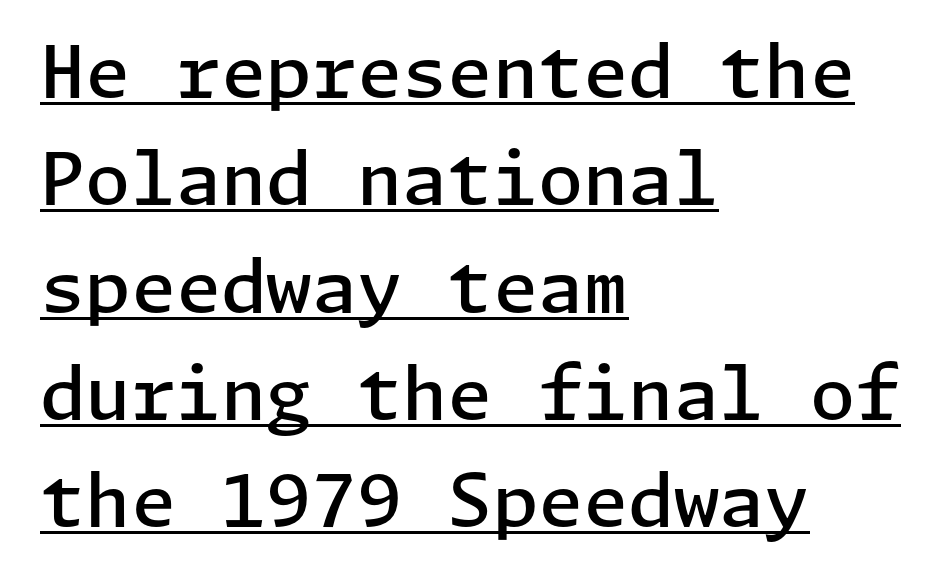
The passage shown is underscored from start to finish. Left-aligned paragraph, ragged on the right. Reading down the column, the eye jumps a familiar distance to each next line. Slightly chunky letters — semibold, I'd say, not full bold. The designer went with a sans here, leaving each stem footless. Nothing unusual about the tracking: characters are spaced as the font intends.
